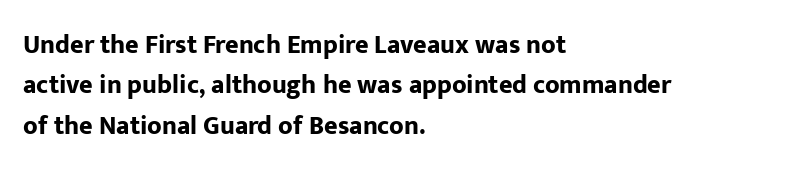
A classic flush-left, rag-right setting is used for this passage. Rows of type keep a routine distance in the vertical direction. Descenders are the only things crossing below the line. The strokes are fattened all the way to bold. Tracking value appears to be zero — textbook default spacing.
